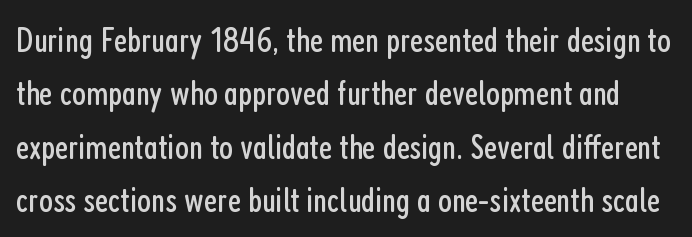
Q: Is the text bold? A: No.
Q: Is the text italic (slanted)? A: No, it is upright.
Q: Is the typeface a serif or a sans-serif typeface? A: Sans-serif.
Q: Is the text underlined? A: No.
Q: Is the spacing between letters normal or unusually wide? A: Normal.
Q: Is the spacing between lines tight, normal or loose? A: Normal.
Q: Width (condensed, normal, or wide)? A: Condensed.
Q: Stroke contrast? A: Low.
Q: x-height? A: Medium.
Q: Monospaced? A: No.
